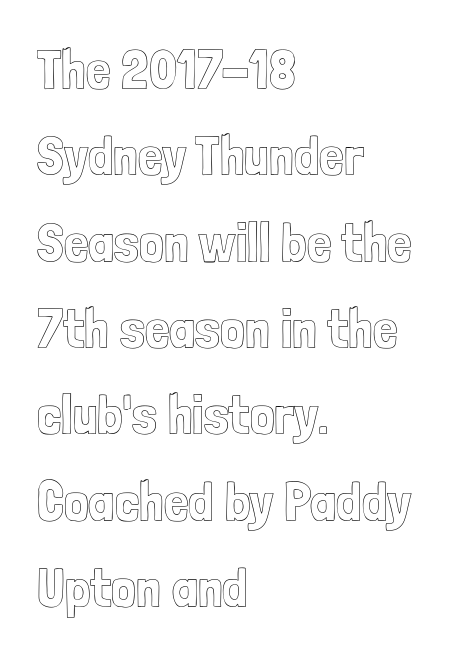
Q: Is the text italic (slanted)? A: No, it is upright.
Q: Is the text underlined? A: No.
Q: How is the paragraph aligned? A: Left-aligned.
Q: Is the spacing between letters normal or unusually wide? A: Normal.
Q: Is the spacing between lines tight, normal or loose? A: Normal.
Q: Width (condensed, normal, or wide)? A: Condensed.
Q: x-height? A: Medium.
Q: Monospaced? A: No.
